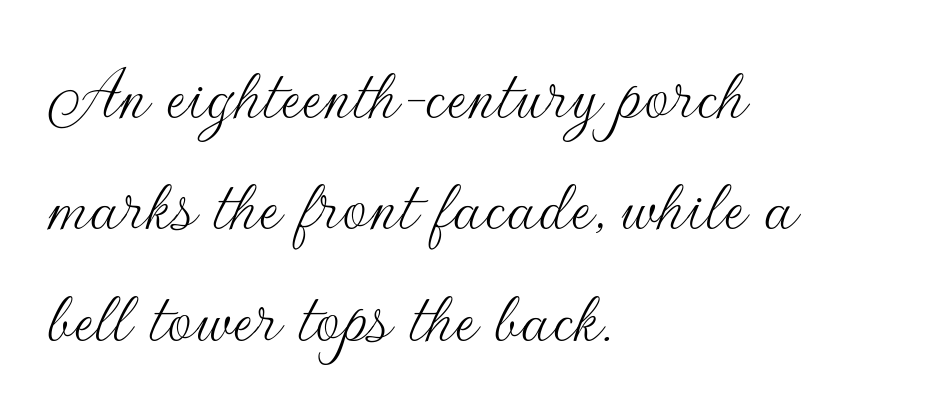
{"serif": "no", "bold": "no", "weight": "thin", "width": "normal", "stroke_contrast": "low", "x_height": "small", "monospaced": "no", "underline": "no", "align": "left", "line_spacing": "normal", "line_spacing_ratio": 1.41, "letter_spacing": "normal", "letter_spacing_em": 0.0, "glyph_px": 79}
